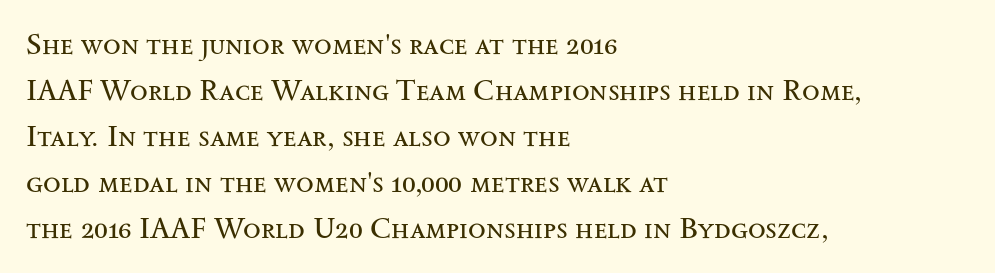
The rows are spaced the way most documents space them. Looks like regular typesetting: each glyph gets only the width it needs. The compositor pushed each line to the left boundary. The strip under each line holds only bare page. The face looks like a standard text weight, possibly lighter. Tracking value appears to be zero — textbook default spacing.
